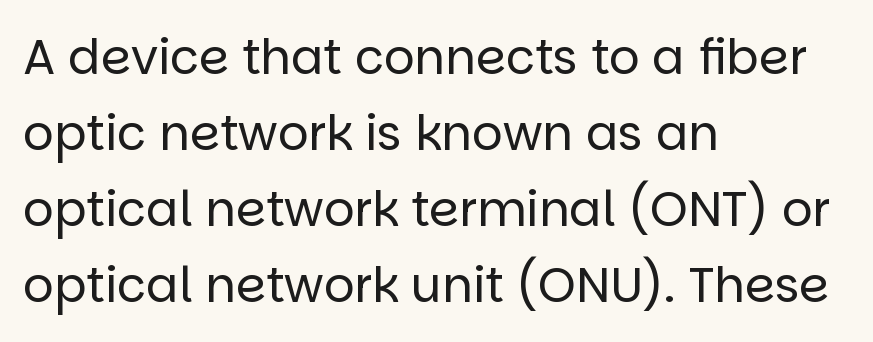
{"serif": "no", "italic": "no", "bold": "no", "weight": "regular", "width": "normal", "stroke_contrast": "low", "x_height": "large", "monospaced": "no", "underline": "no", "align": "left", "line_spacing": "normal", "line_spacing_ratio": 1.58, "letter_spacing": "normal", "letter_spacing_em": 0.0, "glyph_px": 48}
